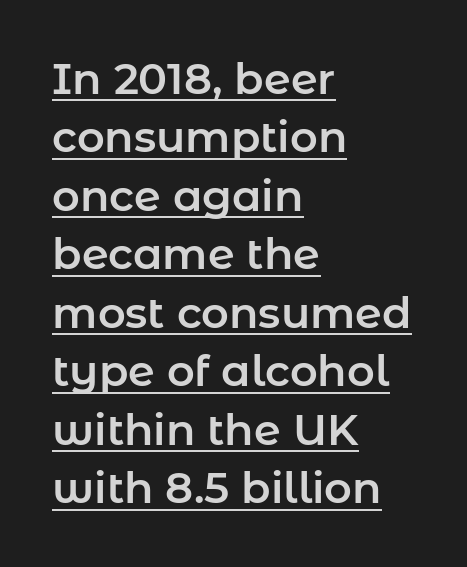
{"serif": "no", "italic": "no", "width": "normal", "stroke_contrast": "low", "x_height": "medium", "monospaced": "no", "underline": "yes", "align": "left", "line_spacing": "normal", "line_spacing_ratio": 1.36, "letter_spacing": "normal", "letter_spacing_em": 0.0, "glyph_px": 43}
